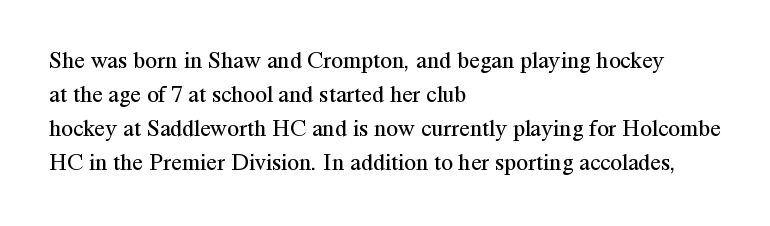
{"italic": "no", "bold": "no", "underline": "no", "align": "left", "line_spacing": "normal", "line_spacing_ratio": 1.42, "letter_spacing": "normal", "letter_spacing_em": 0.0, "glyph_px": 24}
